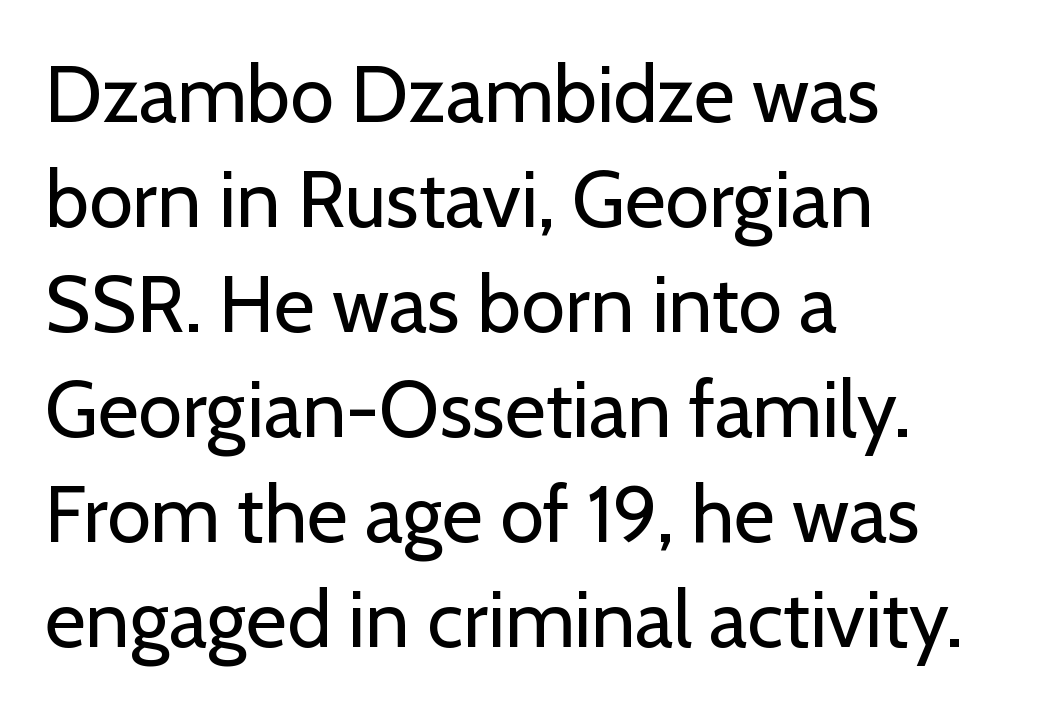
The horizontal fit of the characters is conventional and even. Compared with a typical body face, this is equally light or lighter still. The typesetter chose a ragged-right arrangement here. The type sits square on the baseline with zero lean. The strip under each line holds only bare page. A normal amount of white space separates one row of letters from the next.
